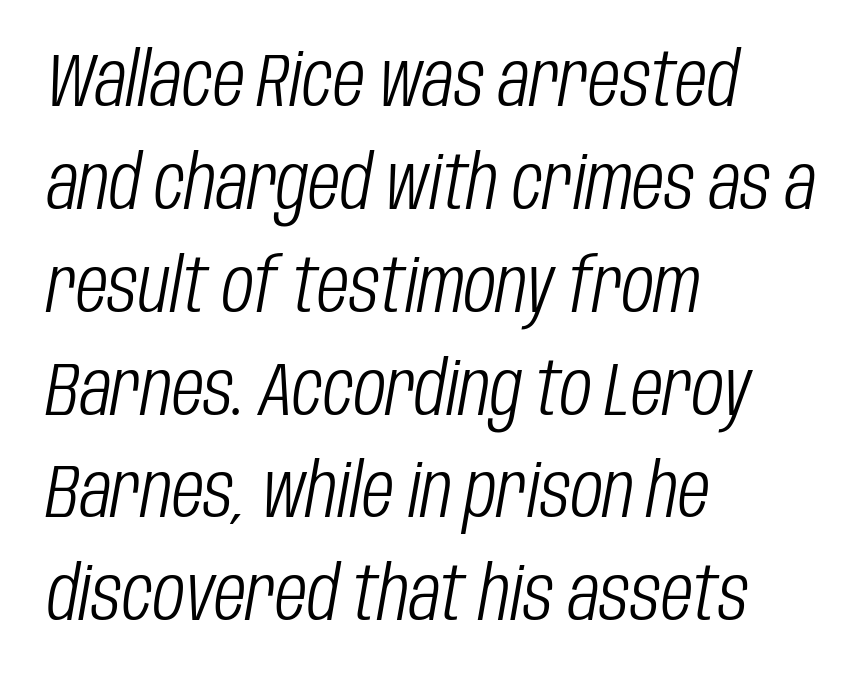
{"italic": "yes", "lean": "right", "slant_degrees": 10, "bold": "no", "weight": "light", "width": "condensed", "stroke_contrast": "low", "x_height": "large", "monospaced": "no", "underline": "no", "align": "left", "line_spacing": "normal", "line_spacing_ratio": 1.39, "letter_spacing": "normal", "letter_spacing_em": 0.0, "glyph_px": 74}
